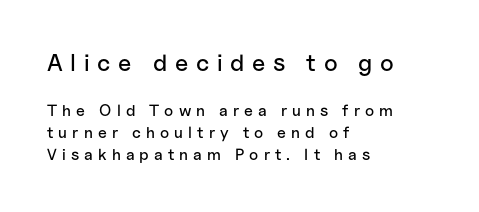
Q: Is the text italic (slanted)? A: No, it is upright.
Q: Is the text underlined? A: No.
Q: How is the paragraph aligned? A: Left-aligned.
Q: Is the spacing between letters normal or unusually wide? A: Unusually wide.
Q: Is the spacing between lines tight, normal or loose? A: Normal.
Q: Which block of text is set in a larger size, the first (top) or the second (bottom)? A: The first (top) one.
